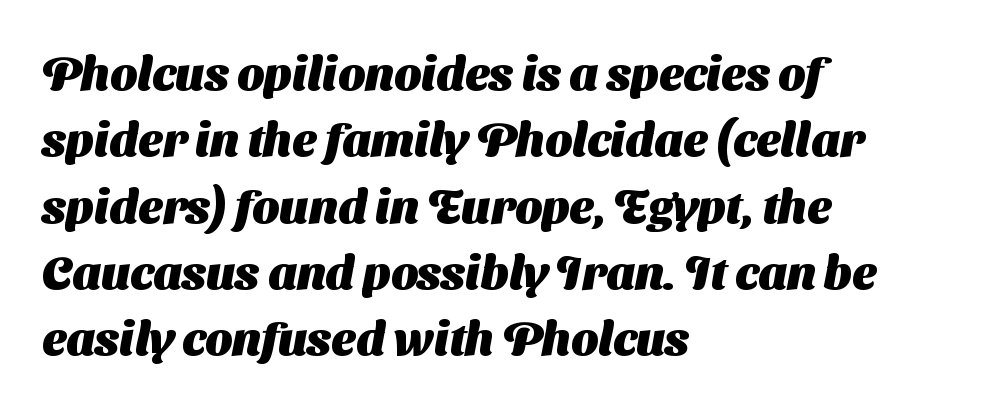
The image shows 47 px heavy sans-serif type; set left-aligned, normal line spacing (1.41x), normal letter spacing, not underlined; medium stroke contrast and a medium x-height.
